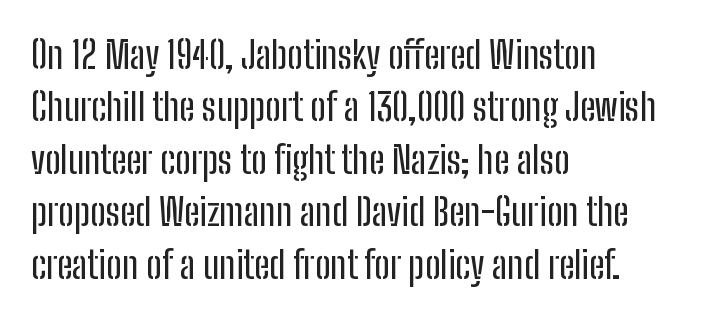
Which margin do the lines hug? The left one — the right edge is uneven. The horizontal fit of the characters is conventional and even. Beneath every word, the page is bare. Classification — sans serif. Every stem runs plumb, perpendicular to the baseline.
